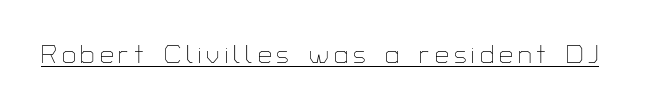
The image shows 25 px text type, upright; set unusually wide letter spacing (+0.2 em), underlined.
